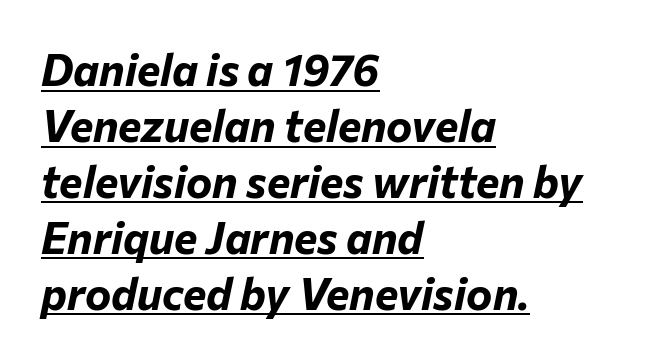
Here the designer chose a conventional face with non-uniform glyph widths. You'd pick this weight for a headline — it's a proper bold. Letter spacing: default. Italic: yes, the glyphs are oblique. The paragraph shown leans on its left margin.
